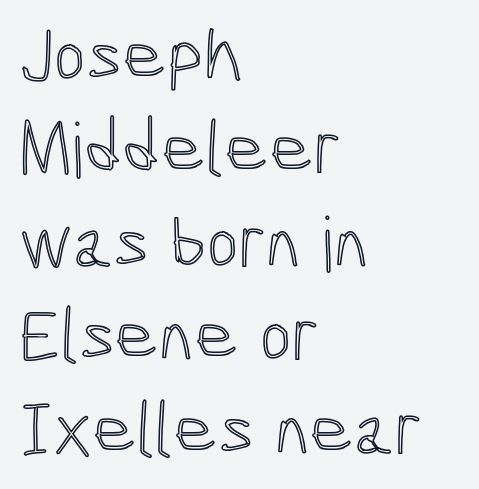
Where is the straight margin? On the left. The space directly below the letters is spotless. This is the regular roman posture of the typeface. Caption: standard tracking, unaltered. The face used here is proportionally spaced, like ordinary book or web type.
